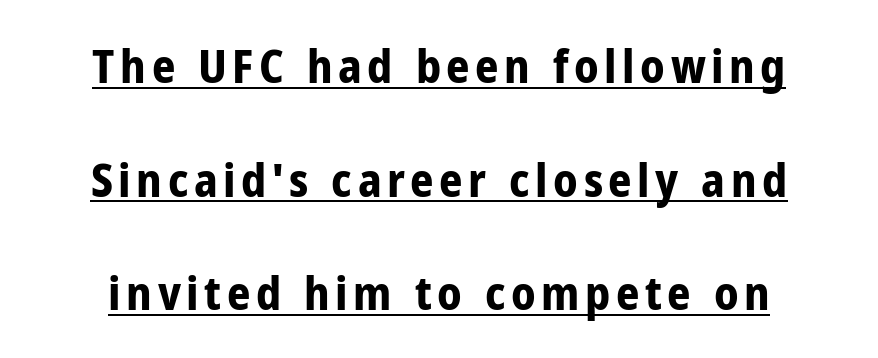
The image shows 46 px bold, condensed sans-serif type, upright; set loose line spacing (2.47x), underlined; low stroke contrast and a medium x-height.
